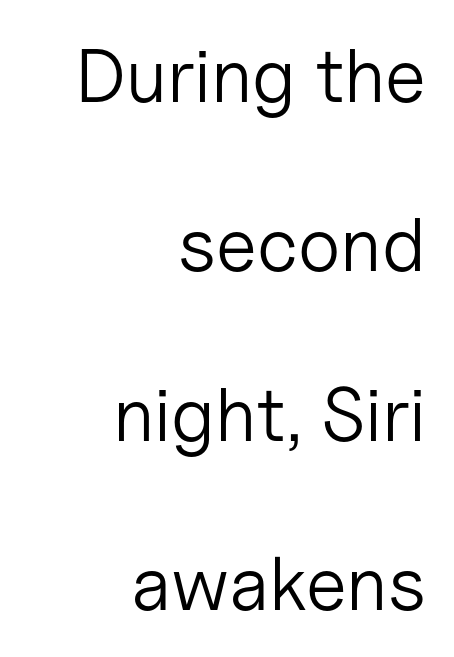
The lines are quadded right. Quick note: interline space is abundant. Stroke terminals: plain, sans-serif. Rendered with straight, roman letterforms. The glyphs are unaccompanied by any horizontal stroke below them. These lines are rendered in a variable-pitch font.
